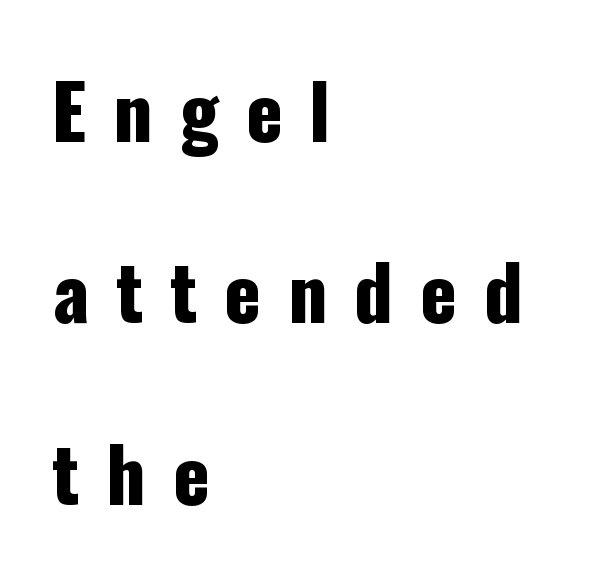
{"serif": "no", "italic": "no", "width": "condensed", "stroke_contrast": "low", "x_height": "medium", "monospaced": "no", "underline": "no", "align": "left", "line_spacing": "loose", "line_spacing_ratio": 2.42, "letter_spacing": "wide", "letter_spacing_em": 0.36, "glyph_px": 75}
